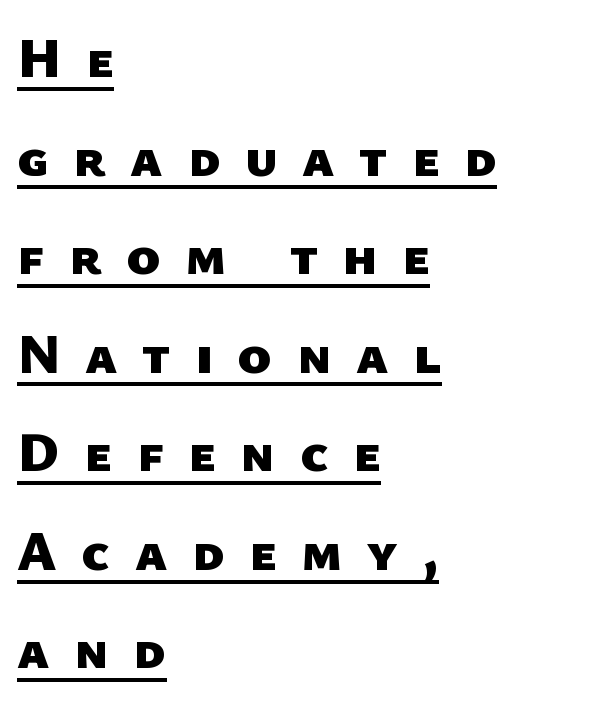
Q: Is the text bold? A: Yes.
Q: Is the typeface a serif or a sans-serif typeface? A: Sans-serif.
Q: Is the text underlined? A: Yes.
Q: How is the paragraph aligned? A: Left-aligned.
Q: Is the spacing between letters normal or unusually wide? A: Unusually wide.
Q: Width (condensed, normal, or wide)? A: Normal.
Q: Stroke contrast? A: Low.
Q: x-height? A: Medium.
Q: Monospaced? A: No.
